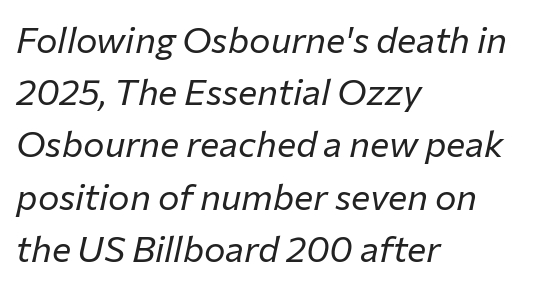
The image shows 36 px regular-weight type, italic (leaning right); set left-aligned, normal line spacing (1.45x), normal letter spacing, not underlined; low stroke contrast and a medium x-height.
